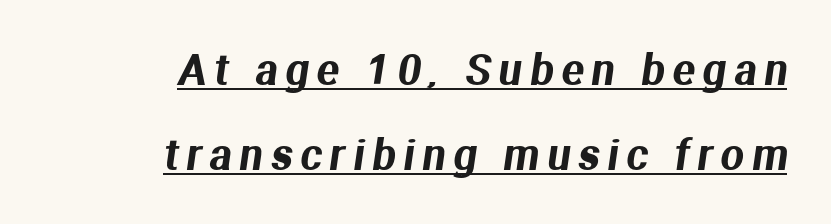
Q: Is the typeface a serif or a sans-serif typeface? A: Sans-serif.
Q: Is the text underlined? A: Yes.
Q: How is the paragraph aligned? A: Right-aligned.
Q: Is the spacing between letters normal or unusually wide? A: Unusually wide.
Q: Is the spacing between lines tight, normal or loose? A: Loose.
Q: Width (condensed, normal, or wide)? A: Normal.
Q: Stroke contrast? A: Medium.
Q: x-height? A: Medium.
Q: Monospaced? A: No.
